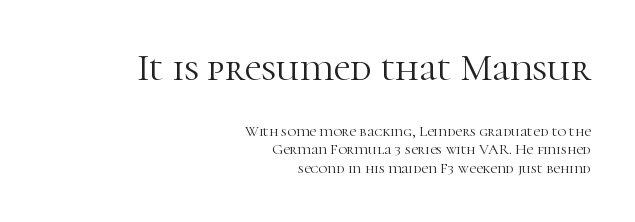
{"serif": "yes", "italic": "no", "bold": "no", "weight": "light", "width": "normal", "stroke_contrast": "high", "x_height": "medium", "monospaced": "no", "underline": "no", "align": "right", "line_spacing_ratio": 1.24, "letter_spacing": "normal", "letter_spacing_em": 0.0, "larger_block": "first", "size_ratio": 2.53, "glyph_px": 38}
